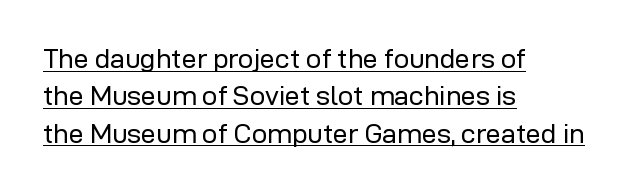
Q: Is the text bold? A: No.
Q: Is the text italic (slanted)? A: No, it is upright.
Q: Is the text underlined? A: Yes.
Q: How is the paragraph aligned? A: Left-aligned.
Q: Is the spacing between letters normal or unusually wide? A: Normal.
Q: Is the spacing between lines tight, normal or loose? A: Normal.
